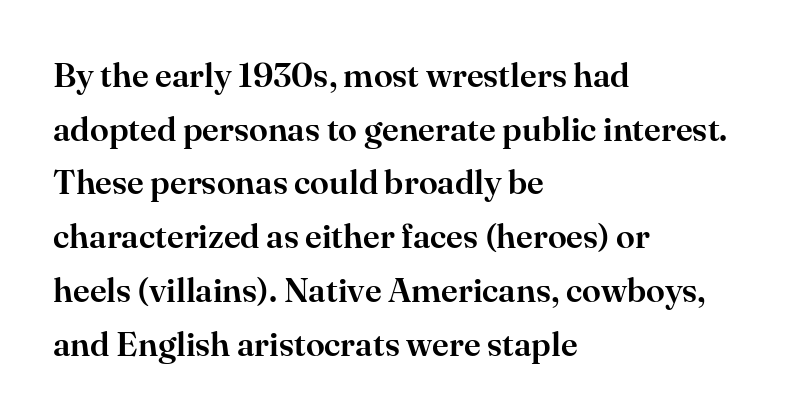
The image shows 34 px serif type, upright; set left-aligned, normal line spacing (1.58x), normal letter spacing, not underlined; high stroke contrast and a small x-height.
